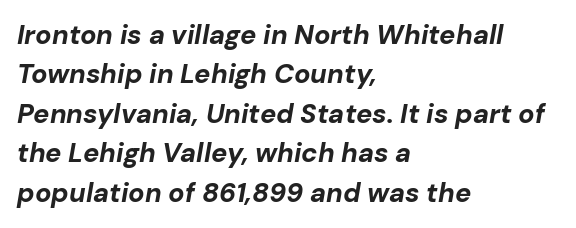
Q: Is the text bold? A: Yes.
Q: Is the text italic (slanted)? A: Yes, it leans right by about 10 degrees.
Q: Is the text underlined? A: No.
Q: How is the paragraph aligned? A: Left-aligned.
Q: Is the spacing between letters normal or unusually wide? A: Normal.
Q: Is the spacing between lines tight, normal or loose? A: Normal.
